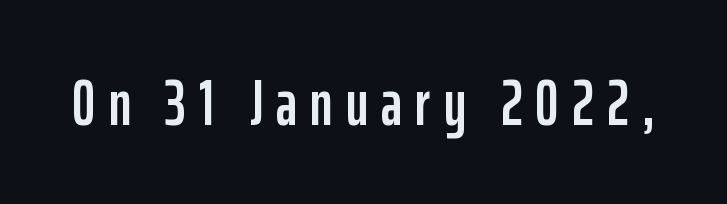
Q: Is the text italic (slanted)? A: No, it is upright.
Q: Is the typeface a serif or a sans-serif typeface? A: Sans-serif.
Q: Is the text underlined? A: No.
Q: Is the spacing between letters normal or unusually wide? A: Unusually wide.
Q: Width (condensed, normal, or wide)? A: Condensed.
Q: Stroke contrast? A: Low.
Q: x-height? A: Medium.
Q: Monospaced? A: No.
